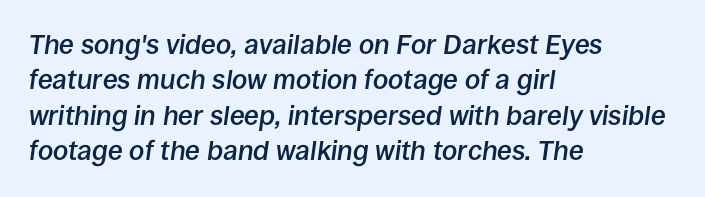
Q: Is the text bold? A: Semi-bold.
Q: Is the text italic (slanted)? A: Yes, it leans right by about 8 degrees.
Q: Is the text underlined? A: No.
Q: How is the paragraph aligned? A: Left-aligned.
Q: Is the spacing between letters normal or unusually wide? A: Normal.
Q: Is the spacing between lines tight, normal or loose? A: Normal.
